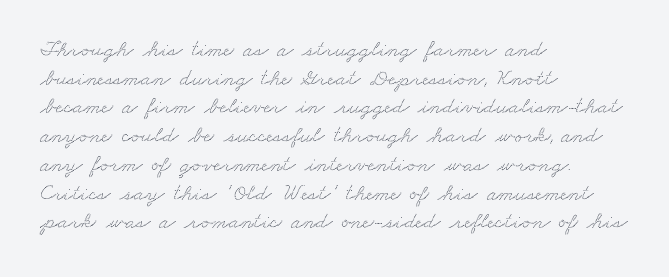
The image shows 23 px text type; set left-aligned, normal line spacing (1.25x), normal letter spacing, not underlined.
